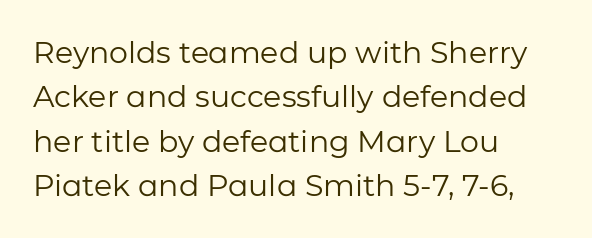
{"serif": "no", "italic": "no", "bold": "no", "weight": "regular", "width": "normal", "stroke_contrast": "low", "x_height": "medium", "monospaced": "no", "underline": "no", "align": "left", "line_spacing": "normal", "line_spacing_ratio": 1.48, "letter_spacing": "normal", "letter_spacing_em": 0.0, "glyph_px": 30}
